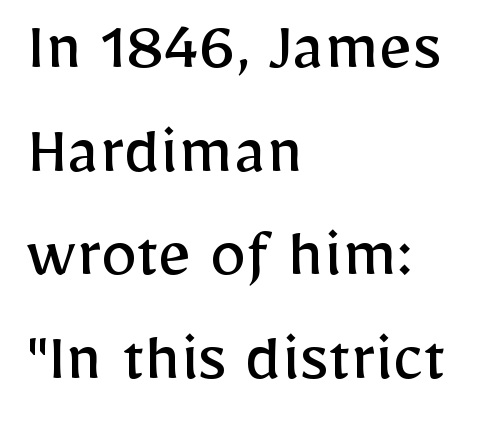
{"serif": "no", "italic": "no", "bold": "no", "weight": "regular", "width": "normal", "stroke_contrast": "low", "x_height": "medium", "monospaced": "no", "underline": "no", "align": "left", "line_spacing": "normal", "line_spacing_ratio": 1.42, "letter_spacing": "normal", "letter_spacing_em": 0.0, "glyph_px": 73}
